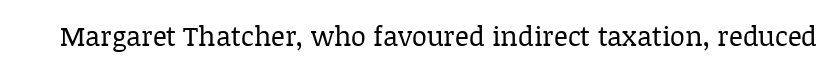
The image shows 27 px text type, upright; set normal letter spacing, not underlined.
